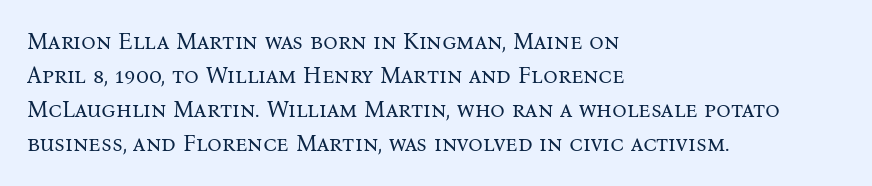
The image shows 23 px text type, upright; set left-aligned, normal line spacing (1.48x), normal letter spacing, not underlined.
